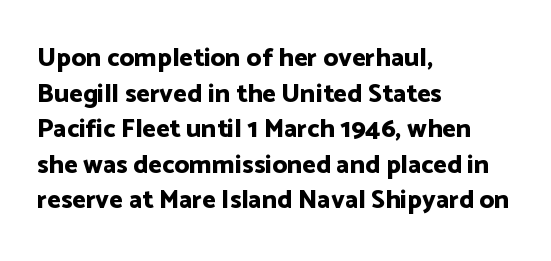
{"italic": "no", "bold": "yes", "underline": "no", "align": "left", "line_spacing": "normal", "line_spacing_ratio": 1.37, "letter_spacing": "normal", "letter_spacing_em": 0.0, "glyph_px": 26}
